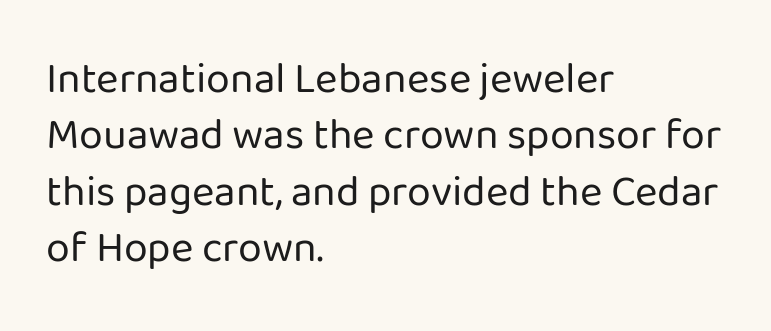
The image shows 43 px regular-weight sans-serif type, upright; set left-aligned, normal line spacing (1.31x), normal letter spacing, not underlined; low stroke contrast and a medium x-height.
